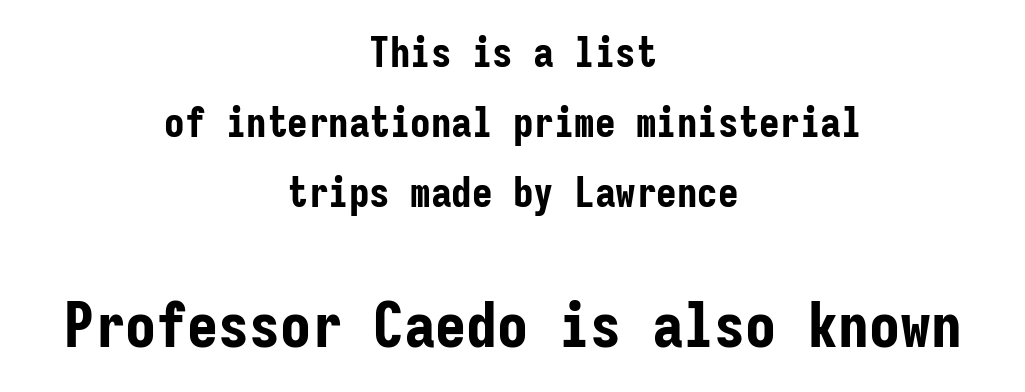
Q: Is the text bold? A: Yes.
Q: Is the text italic (slanted)? A: No, it is upright.
Q: Is the typeface a serif or a sans-serif typeface? A: Sans-serif.
Q: Is the text underlined? A: No.
Q: How is the paragraph aligned? A: Centered.
Q: Is the spacing between letters normal or unusually wide? A: Normal.
Q: Which block of text is set in a larger size, the first (top) or the second (bottom)? A: The second (bottom) one.
Q: Width (condensed, normal, or wide)? A: Condensed.
Q: Stroke contrast? A: Low.
Q: x-height? A: Medium.
Q: Monospaced? A: Yes.
